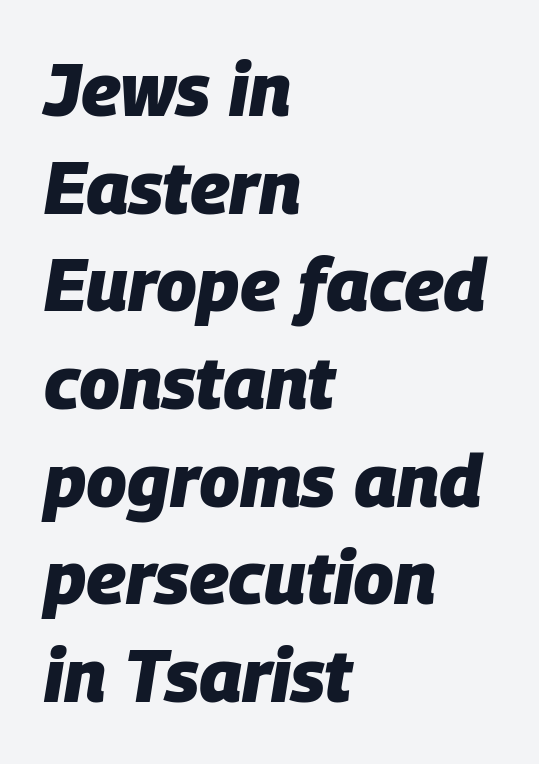
The image shows 74 px heavy type, italic (leaning right); set left-aligned, normal line spacing (1.32x), normal letter spacing, not underlined; low stroke contrast and a large x-height.
